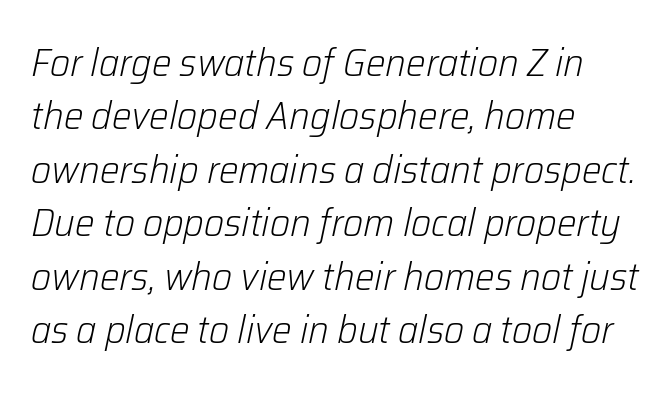
Q: Is the text bold? A: No.
Q: Is the text italic (slanted)? A: Yes, it leans right by about 12 degrees.
Q: Is the text underlined? A: No.
Q: How is the paragraph aligned? A: Left-aligned.
Q: Is the spacing between letters normal or unusually wide? A: Normal.
Q: Is the spacing between lines tight, normal or loose? A: Normal.
Q: Width (condensed, normal, or wide)? A: Normal.
Q: Stroke contrast? A: Low.
Q: x-height? A: Medium.
Q: Monospaced? A: No.
